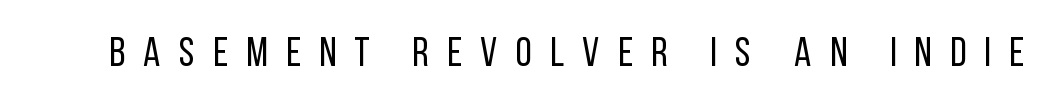
The image shows 41 px regular-weight, condensed sans-serif type, upright; set unusually wide letter spacing (+0.45 em), not underlined; low stroke contrast and a large x-height.
